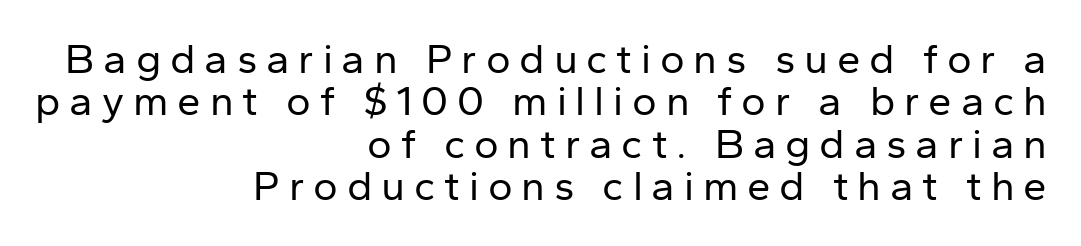
The image shows 42 px regular-weight sans-serif type, upright; set right-aligned, tight line spacing (1.01x), unusually wide letter spacing (+0.21 em), not underlined; low stroke contrast and a medium x-height.
